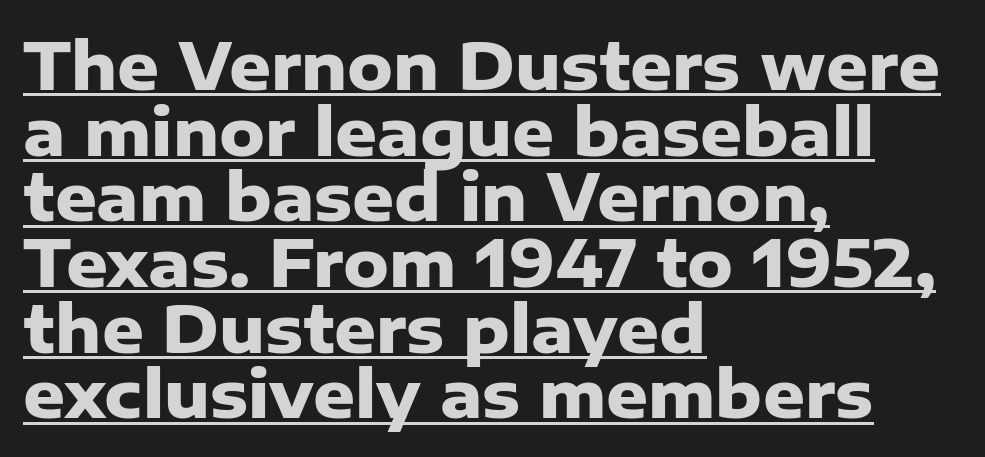
{"serif": "no", "italic": "no", "bold": "yes", "weight": "heavy", "width": "normal", "stroke_contrast": "low", "x_height": "medium", "monospaced": "no", "underline": "yes", "align": "left", "line_spacing": "tight", "line_spacing_ratio": 1.01, "letter_spacing": "normal", "letter_spacing_em": 0.0, "glyph_px": 65}
